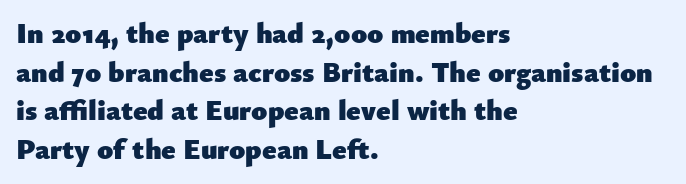
The image shows 29 px heavy sans-serif type, upright; set left-aligned, normal line spacing (1.33x), normal letter spacing, not underlined; low stroke contrast and a small x-height.
